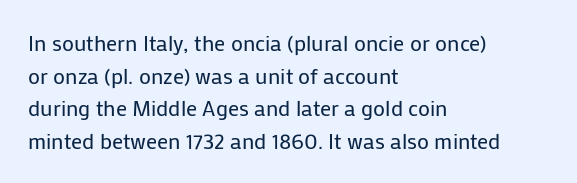
Rows of type keep a routine distance in the vertical direction. The space beneath each line is pristine and unruled. Which margin do the lines hug? The left one — the right edge is uneven. The letterforms sit shoulder to shoulder at normal distance.
